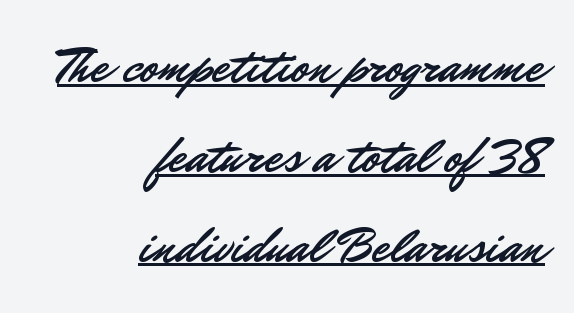
The image shows 51 px sans-serif type; set right-aligned, line spacing 1.76x, normal letter spacing, underlined; low stroke contrast and a small x-height.
